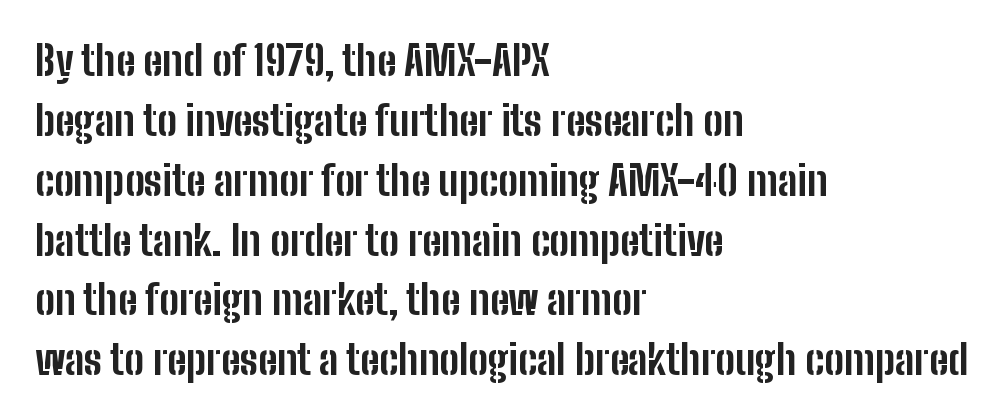
The image shows 41 px bold, condensed sans-serif type, upright; set left-aligned, normal line spacing (1.46x), normal letter spacing, not underlined; low stroke contrast and a medium x-height.
